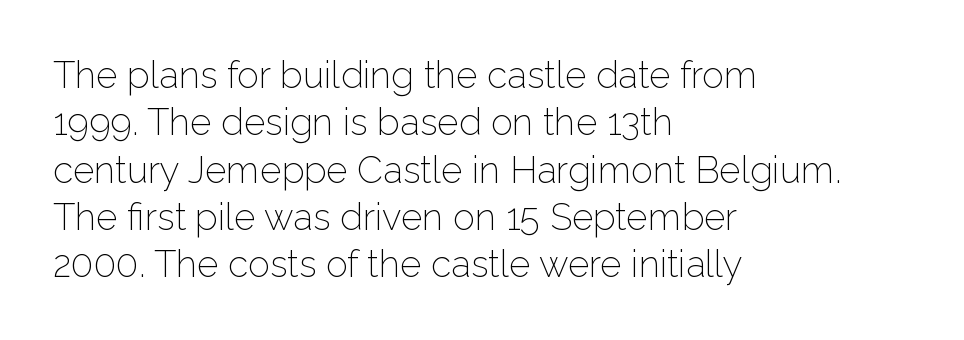
Q: Is the text bold? A: No.
Q: Is the text italic (slanted)? A: No, it is upright.
Q: Is the typeface a serif or a sans-serif typeface? A: Sans-serif.
Q: Is the text underlined? A: No.
Q: How is the paragraph aligned? A: Left-aligned.
Q: Is the spacing between letters normal or unusually wide? A: Normal.
Q: Is the spacing between lines tight, normal or loose? A: Normal.
Q: Width (condensed, normal, or wide)? A: Normal.
Q: Stroke contrast? A: Low.
Q: x-height? A: Medium.
Q: Monospaced? A: No.
